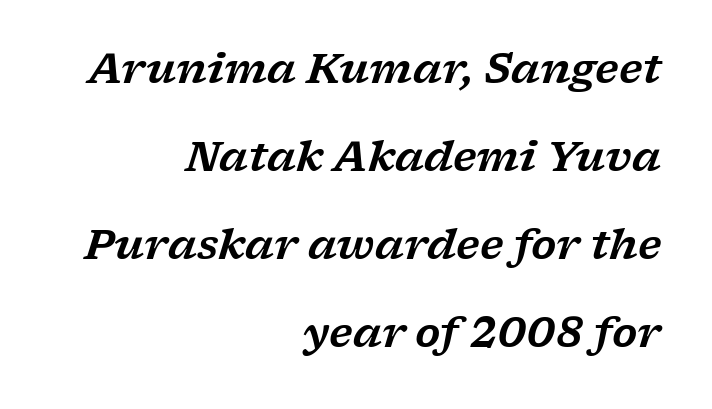
Q: Is the text italic (slanted)? A: Yes, it leans right by about 17 degrees.
Q: Is the typeface a serif or a sans-serif typeface? A: Serif.
Q: Is the text underlined? A: No.
Q: How is the paragraph aligned? A: Right-aligned.
Q: Is the spacing between letters normal or unusually wide? A: Normal.
Q: Is the spacing between lines tight, normal or loose? A: Loose.
Q: Width (condensed, normal, or wide)? A: Wide.
Q: Stroke contrast? A: Low.
Q: x-height? A: Medium.
Q: Monospaced? A: No.
